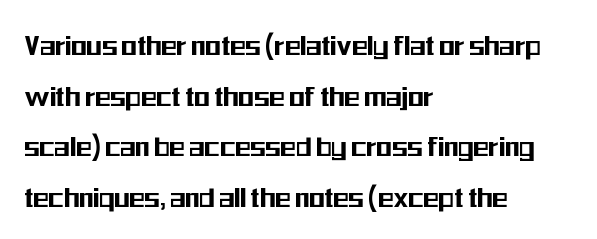
The image shows 32 px condensed sans-serif type, upright; set left-aligned, normal line spacing (1.58x), normal letter spacing, not underlined; medium stroke contrast and a medium x-height.
